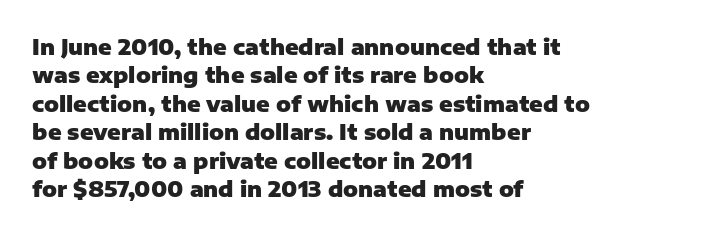
This is the regular roman posture of the typeface. The lines in this sample share a left origin and differ only in where they stop. Standard letterfit; no display-style spreading of the glyphs. Heavy-handed strokes throughout: this text is bold. The space directly below the letters is spotless.
